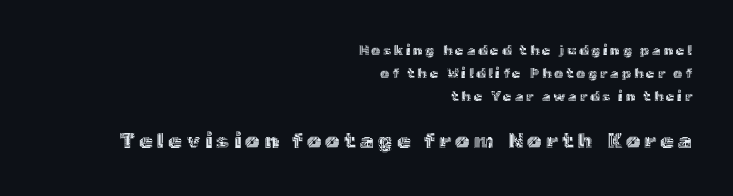
{"italic": "no", "underline": "no", "align": "right", "line_spacing": "normal", "line_spacing_ratio": 1.63, "letter_spacing": "wide", "letter_spacing_em": 0.2, "larger_block": "second", "size_ratio": 1.57, "glyph_px": 22}
